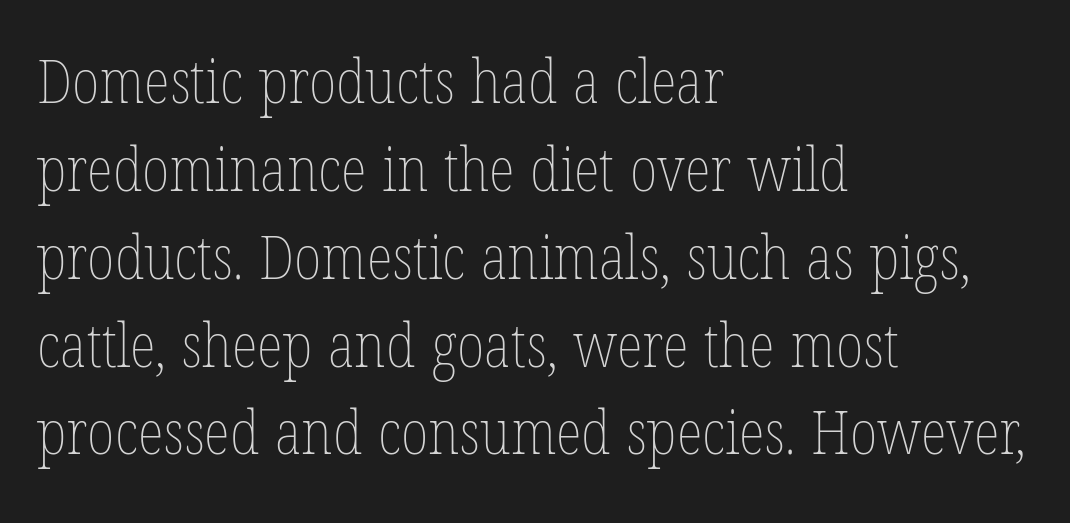
The image shows 61 px thin, condensed type, upright; set left-aligned, normal line spacing (1.44x), normal letter spacing, not underlined; low stroke contrast and a medium x-height.
